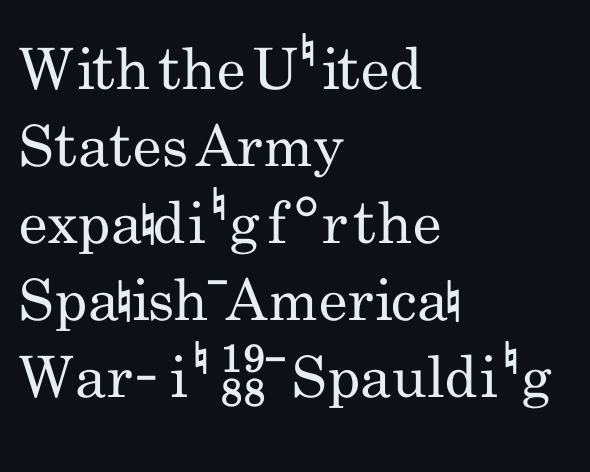
Q: Is the text bold? A: No.
Q: Is the text italic (slanted)? A: No, it is upright.
Q: Is the typeface a serif or a sans-serif typeface? A: Sans-serif.
Q: Is the text underlined? A: No.
Q: How is the paragraph aligned? A: Left-aligned.
Q: Is the spacing between letters normal or unusually wide? A: Normal.
Q: Is the spacing between lines tight, normal or loose? A: Normal.
Q: Width (condensed, normal, or wide)? A: Condensed.
Q: Stroke contrast? A: Low.
Q: x-height? A: Small.
Q: Monospaced? A: No.
